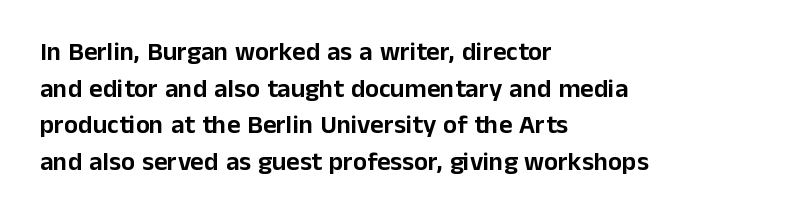
Q: Is the text italic (slanted)? A: No, it is upright.
Q: Is the text underlined? A: No.
Q: How is the paragraph aligned? A: Left-aligned.
Q: Is the spacing between letters normal or unusually wide? A: Normal.
Q: Is the spacing between lines tight, normal or loose? A: Normal.
